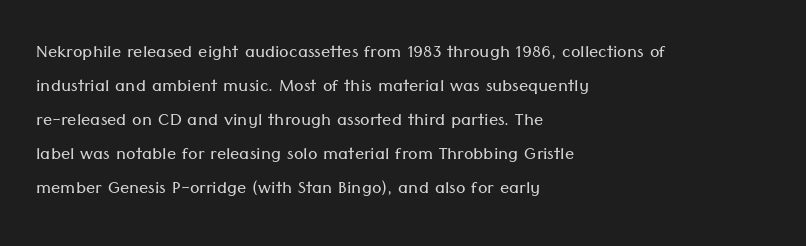
The image shows 23 px text type, upright; set left-aligned, normal line spacing (1.48x), normal letter spacing, not underlined.
